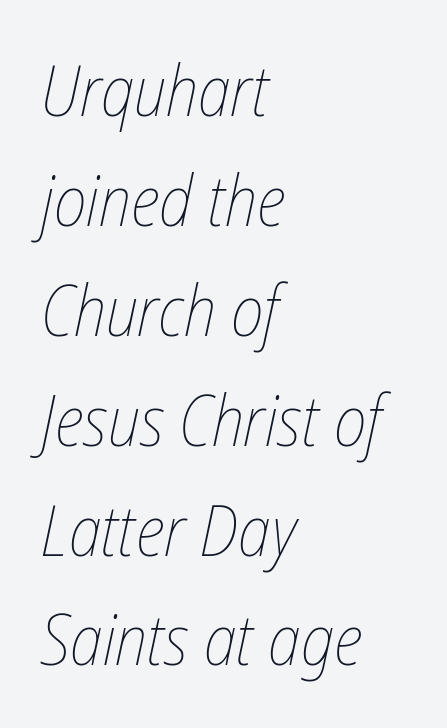
Plain, unruled lines of type. Whoever set this chose a conventional vertical rhythm. The rendering keeps characters at their native spacing. The lines in this sample share a left origin and differ only in where they stop. Caption: face not bold, strokes unweighted.
